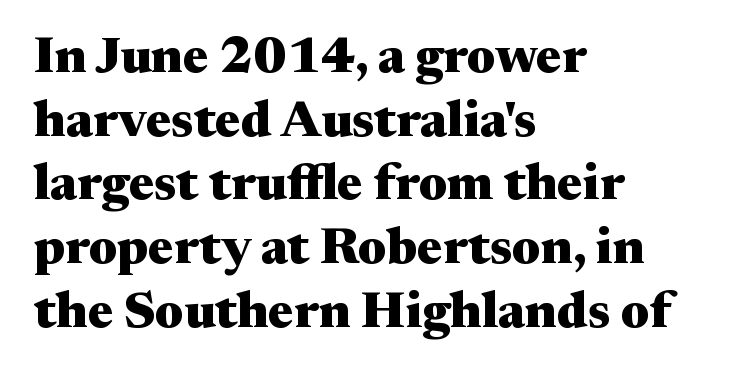
Leading matches the norm, producing a regular column. Do the characters align in a grid? No, the font is proportional. Does the copy run flush right? No — it runs flush left. This sample uses plain, unmodified letter spacing. The axis of the letterforms is exactly vertical. Each letter's strokes conclude with small projecting serifs.
